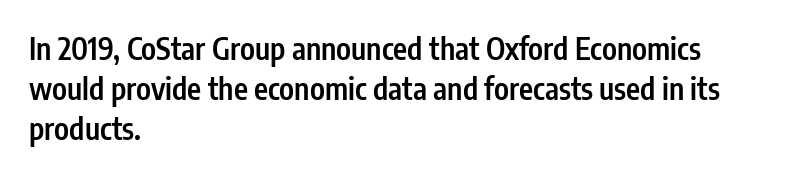
Each line starts at the same left margin while the right side varies. Serifs: no, the terminals of the letterforms are clean. Do the characters align in a grid? No, the font is proportional. Line spacing here is normal.
